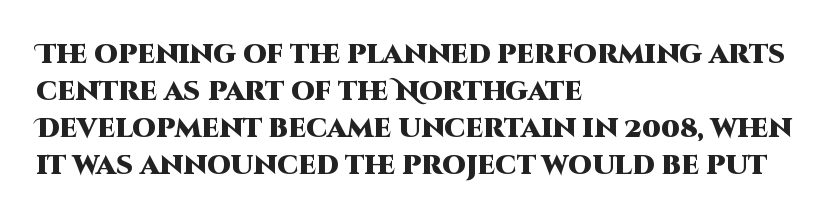
{"italic": "no", "bold": "yes", "underline": "no", "align": "left", "line_spacing": "normal", "line_spacing_ratio": 1.37, "letter_spacing": "normal", "letter_spacing_em": 0.0, "glyph_px": 27}
